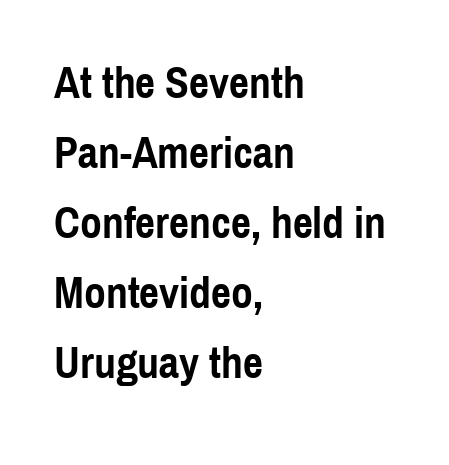
Q: Is the text bold? A: Yes.
Q: Is the text italic (slanted)? A: No, it is upright.
Q: Is the typeface a serif or a sans-serif typeface? A: Sans-serif.
Q: Is the text underlined? A: No.
Q: How is the paragraph aligned? A: Left-aligned.
Q: Is the spacing between letters normal or unusually wide? A: Normal.
Q: Is the spacing between lines tight, normal or loose? A: Normal.
Q: Width (condensed, normal, or wide)? A: Condensed.
Q: x-height? A: Medium.
Q: Monospaced? A: No.
